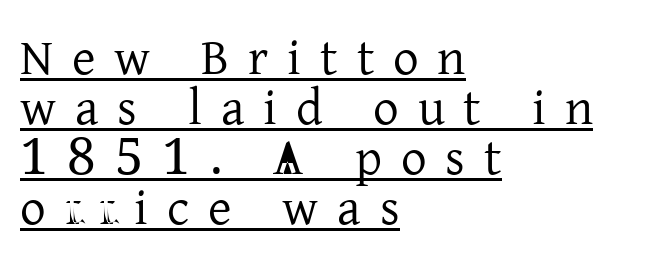
{"serif": "yes", "italic": "no", "bold": "no", "weight": "regular", "width": "normal", "stroke_contrast": "low", "x_height": "medium", "monospaced": "no", "underline": "yes", "align": "left", "line_spacing": "tight", "line_spacing_ratio": 0.98, "letter_spacing": "wide", "letter_spacing_em": 0.37, "glyph_px": 51}
